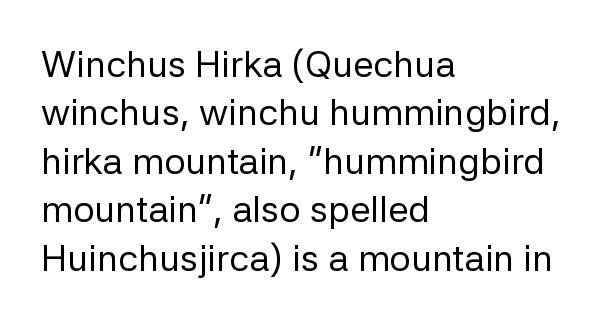
{"serif": "no", "italic": "no", "bold": "no", "weight": "regular", "width": "normal", "stroke_contrast": "low", "x_height": "medium", "monospaced": "no", "underline": "no", "align": "left", "line_spacing": "normal", "line_spacing_ratio": 1.31, "letter_spacing": "normal", "letter_spacing_em": 0.0, "glyph_px": 37}
